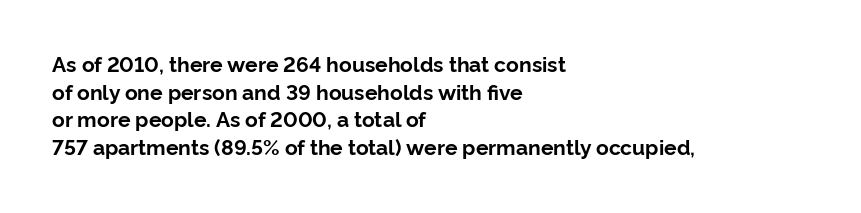
The image shows 21 px bold type, upright; set left-aligned, normal line spacing (1.32x), normal letter spacing, not underlined.
